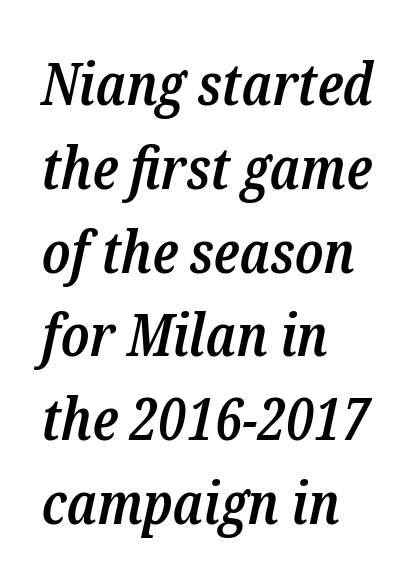
{"serif": "yes", "italic": "yes", "lean": "right", "slant_degrees": 12, "bold": "semi", "weight": "semibold", "width": "condensed", "stroke_contrast": "low", "x_height": "medium", "monospaced": "no", "underline": "no", "align": "left", "line_spacing": "normal", "line_spacing_ratio": 1.42, "letter_spacing": "normal", "letter_spacing_em": 0.0, "glyph_px": 59}
